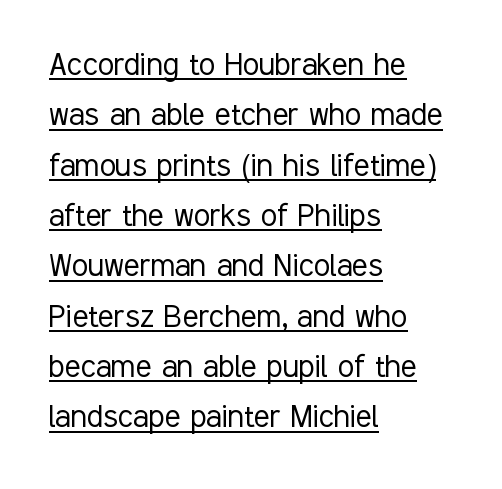
Q: Is the text bold? A: No.
Q: Is the text italic (slanted)? A: No, it is upright.
Q: Is the typeface a serif or a sans-serif typeface? A: Sans-serif.
Q: Is the text underlined? A: Yes.
Q: How is the paragraph aligned? A: Left-aligned.
Q: Is the spacing between letters normal or unusually wide? A: Normal.
Q: Is the spacing between lines tight, normal or loose? A: Normal.
Q: Width (condensed, normal, or wide)? A: Condensed.
Q: Stroke contrast? A: Low.
Q: x-height? A: Medium.
Q: Monospaced? A: No.
